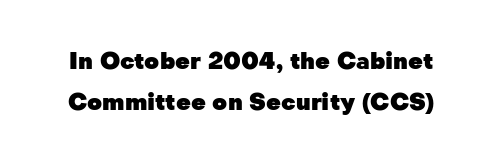
{"italic": "no", "bold": "yes", "underline": "no", "line_spacing_ratio": 1.8, "letter_spacing": "normal", "letter_spacing_em": 0.0, "glyph_px": 23}
